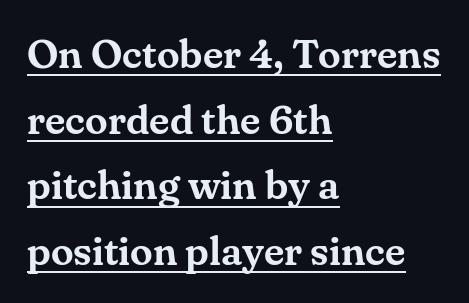
The image shows 41 px serif type, upright; set left-aligned, normal line spacing (1.6x), normal letter spacing, underlined; medium stroke contrast and a small x-height.
